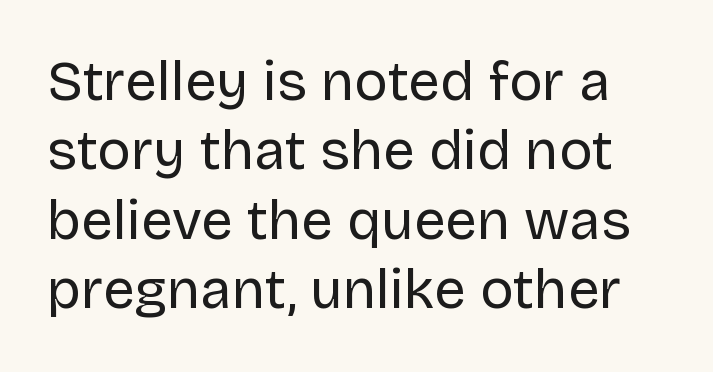
Q: Is the text bold? A: No.
Q: Is the text italic (slanted)? A: No, it is upright.
Q: Is the typeface a serif or a sans-serif typeface? A: Sans-serif.
Q: Is the text underlined? A: No.
Q: Is the spacing between letters normal or unusually wide? A: Normal.
Q: Width (condensed, normal, or wide)? A: Normal.
Q: Stroke contrast? A: Low.
Q: x-height? A: Large.
Q: Monospaced? A: No.
